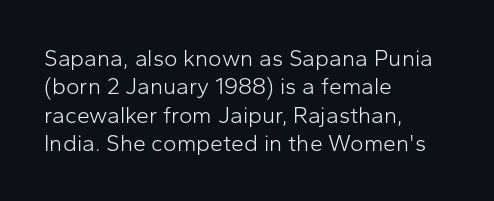
{"italic": "no", "bold": "no", "underline": "no", "align": "left", "line_spacing_ratio": 1.23, "letter_spacing": "normal", "letter_spacing_em": 0.0, "glyph_px": 23}
